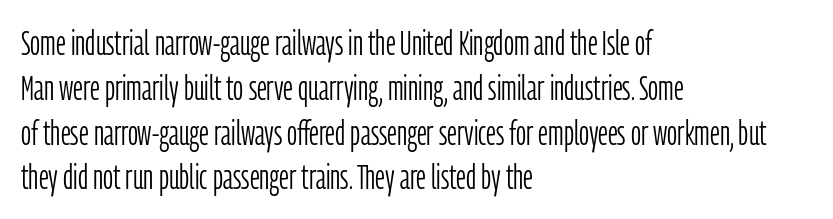
Unmarked baselines from the first word to the last. Short and long lines alike share a common starting point at left. These lines are rendered in a variable-pitch font. The leading is moderate, giving the passage an even texture. This rendering employs a face without finishing strokes, i.e., a sans-serif.
